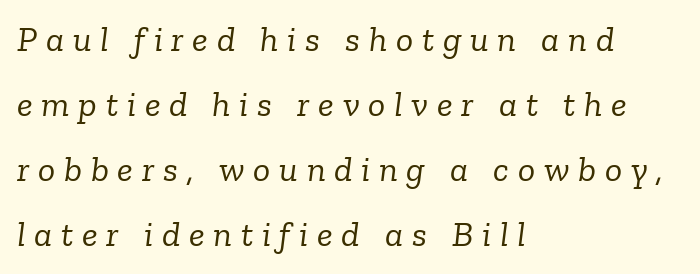
Q: Is the text bold? A: No.
Q: Is the text italic (slanted)? A: Yes, it leans right by about 6 degrees.
Q: Is the typeface a serif or a sans-serif typeface? A: Serif.
Q: Is the text underlined? A: No.
Q: How is the paragraph aligned? A: Left-aligned.
Q: Is the spacing between letters normal or unusually wide? A: Unusually wide.
Q: Width (condensed, normal, or wide)? A: Normal.
Q: Stroke contrast? A: Low.
Q: x-height? A: Medium.
Q: Monospaced? A: No.
